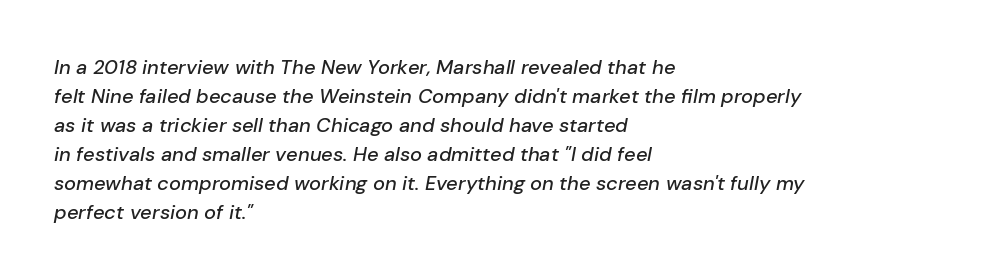
The image shows 20 px text type, italic (leaning right); set left-aligned, normal line spacing (1.45x), normal letter spacing, not underlined.
